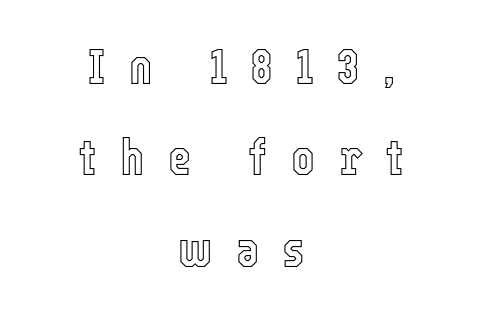
The image shows 50 px condensed type, upright; set centered, line spacing 1.83x, unusually wide letter spacing (+0.47 em), not underlined; a medium x-height.
